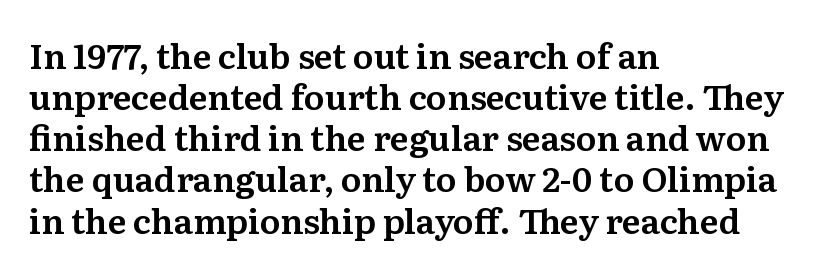
Q: Is the text italic (slanted)? A: No, it is upright.
Q: Is the typeface a serif or a sans-serif typeface? A: Serif.
Q: Is the text underlined? A: No.
Q: How is the paragraph aligned? A: Left-aligned.
Q: Is the spacing between letters normal or unusually wide? A: Normal.
Q: Width (condensed, normal, or wide)? A: Normal.
Q: Stroke contrast? A: Medium.
Q: x-height? A: Medium.
Q: Monospaced? A: No.
